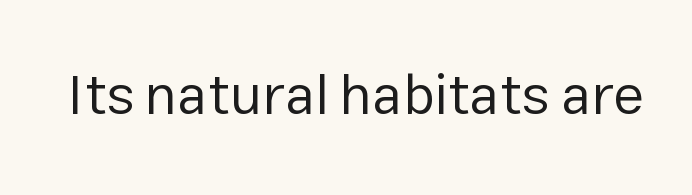
Check where the strokes stop: nothing finishes them off — pure sans. The rendering keeps characters at their native spacing. Lines of text with bare space underneath. No extra ink here — the face is not bold. You could not count columns in this text — the font is proportionally spaced. The axis of the letterforms is exactly vertical.
